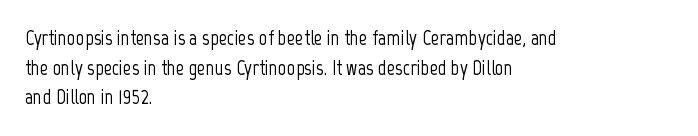
{"italic": "no", "underline": "no", "align": "left", "line_spacing": "normal", "line_spacing_ratio": 1.41, "letter_spacing": "normal", "letter_spacing_em": 0.0, "glyph_px": 21}
